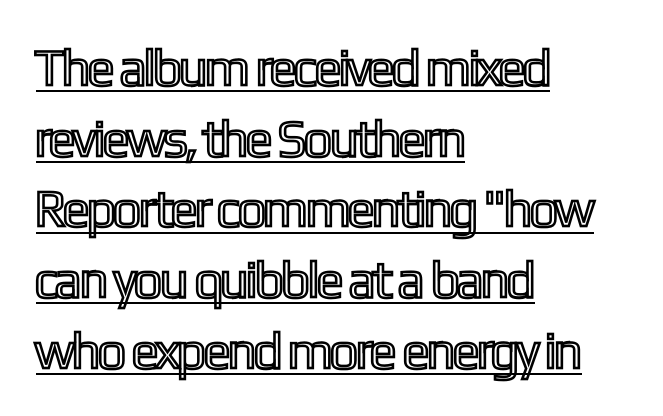
{"italic": "no", "width": "condensed", "x_height": "medium", "monospaced": "no", "underline": "yes", "align": "left", "line_spacing": "normal", "line_spacing_ratio": 1.36, "letter_spacing": "normal", "letter_spacing_em": 0.0, "glyph_px": 52}
